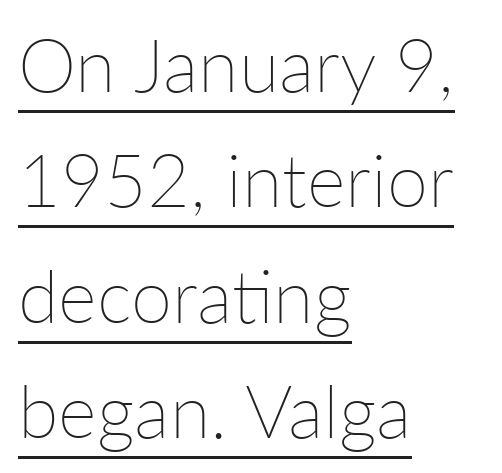
Q: Is the text bold? A: No.
Q: Is the text italic (slanted)? A: No, it is upright.
Q: Is the text underlined? A: Yes.
Q: How is the paragraph aligned? A: Left-aligned.
Q: Is the spacing between letters normal or unusually wide? A: Normal.
Q: Is the spacing between lines tight, normal or loose? A: Normal.
Q: Width (condensed, normal, or wide)? A: Normal.
Q: Stroke contrast? A: Low.
Q: x-height? A: Medium.
Q: Monospaced? A: No.
